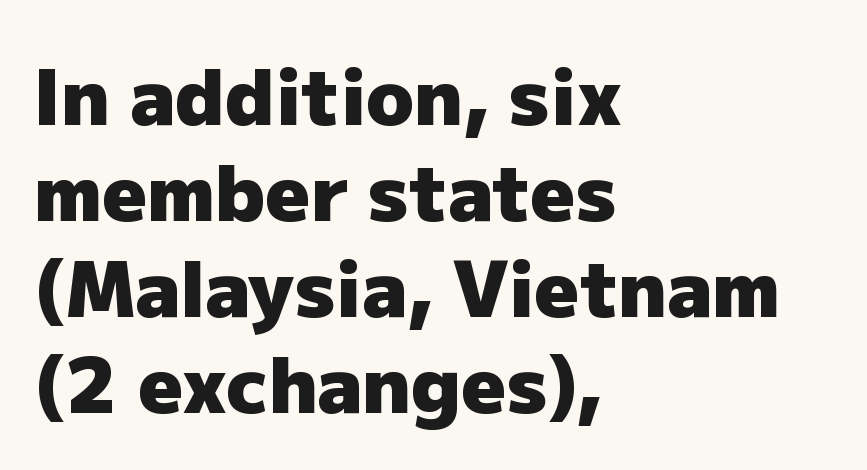
{"serif": "no", "italic": "no", "bold": "yes", "weight": "heavy", "width": "normal", "stroke_contrast": "low", "x_height": "medium", "monospaced": "no", "underline": "no", "align": "left", "line_spacing_ratio": 1.23, "letter_spacing": "normal", "letter_spacing_em": 0.0, "glyph_px": 78}
